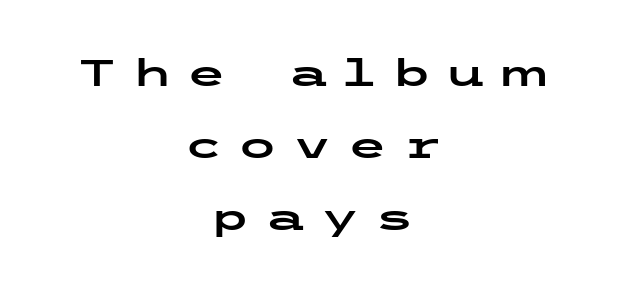
Q: Is the text italic (slanted)? A: No, it is upright.
Q: Is the typeface a serif or a sans-serif typeface? A: Sans-serif.
Q: Is the text underlined? A: No.
Q: How is the paragraph aligned? A: Centered.
Q: Is the spacing between letters normal or unusually wide? A: Unusually wide.
Q: Is the spacing between lines tight, normal or loose? A: Loose.
Q: Width (condensed, normal, or wide)? A: Wide.
Q: Stroke contrast? A: Low.
Q: x-height? A: Medium.
